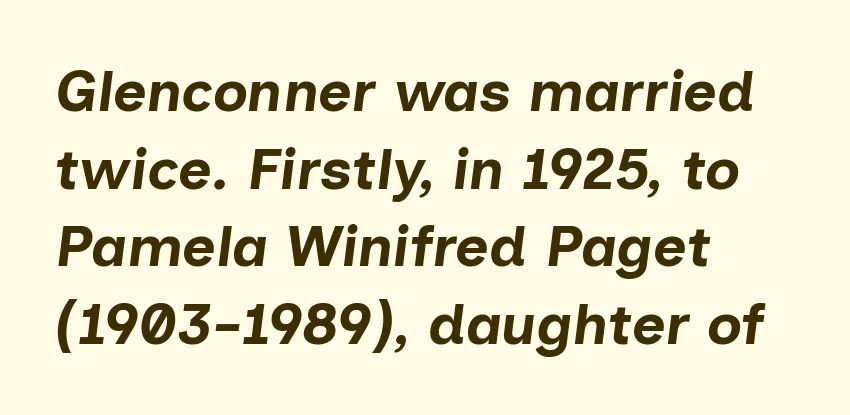
Rendered with sloped, italic letterforms. You'd pick this weight for a headline — it's a proper bold. Caption: multi-line text, flush left, ragged right. The passage shown is typed in a proportional face where columns would drift. The leading is moderate, giving the passage an even texture. The foot of each line stays bare and open.
